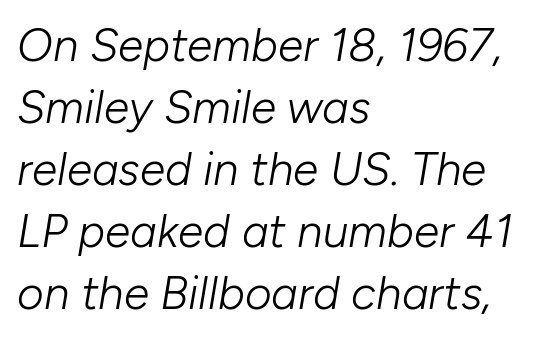
The image shows 46 px light type, italic (leaning right); set left-aligned, normal line spacing (1.35x), normal letter spacing, not underlined; low stroke contrast and a medium x-height.
